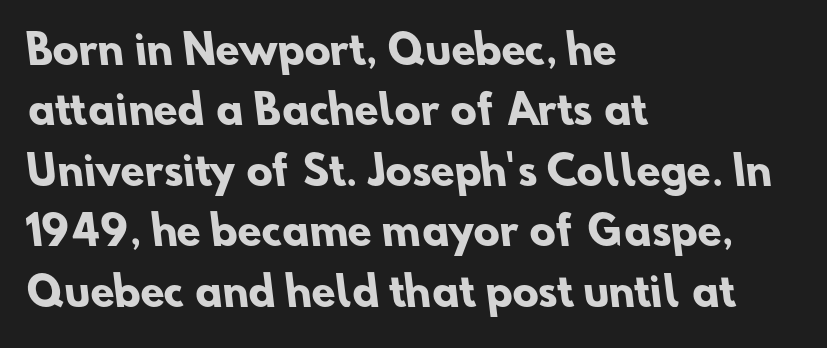
Q: Is the text bold? A: Yes.
Q: Is the typeface a serif or a sans-serif typeface? A: Sans-serif.
Q: Is the text underlined? A: No.
Q: How is the paragraph aligned? A: Left-aligned.
Q: Is the spacing between letters normal or unusually wide? A: Normal.
Q: Is the spacing between lines tight, normal or loose? A: Normal.
Q: Width (condensed, normal, or wide)? A: Normal.
Q: Stroke contrast? A: Low.
Q: x-height? A: Small.
Q: Monospaced? A: No.
